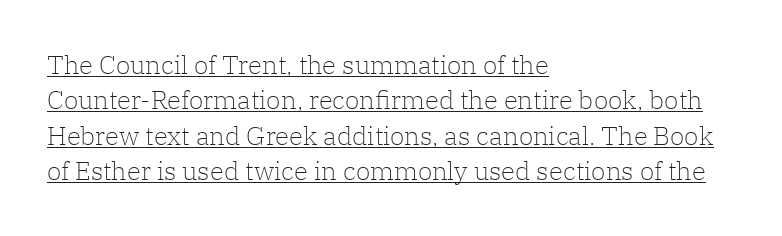
The passage is arranged the way most books set body copy — flush left. The letterforms sit at book weight or below. In terms of leading, this rendering sits right in the middle. A rule runs beneath these lines of type.
